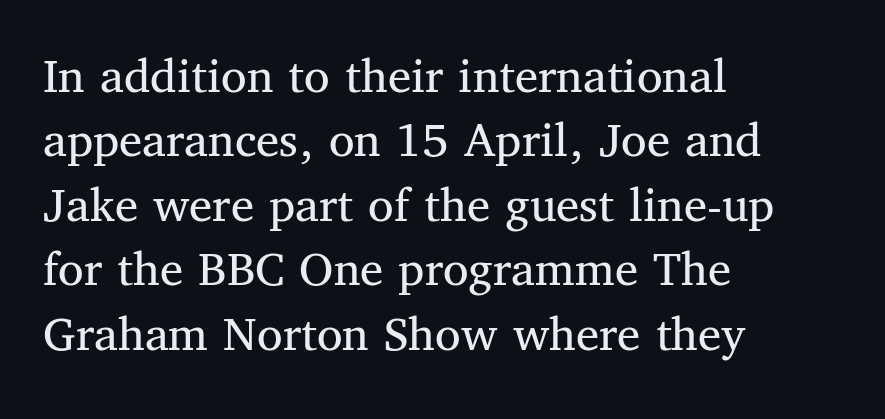
The image shows 52 px regular-weight serif type, upright; set left-aligned, line spacing 1.24x, normal letter spacing, not underlined; medium stroke contrast and a medium x-height.
